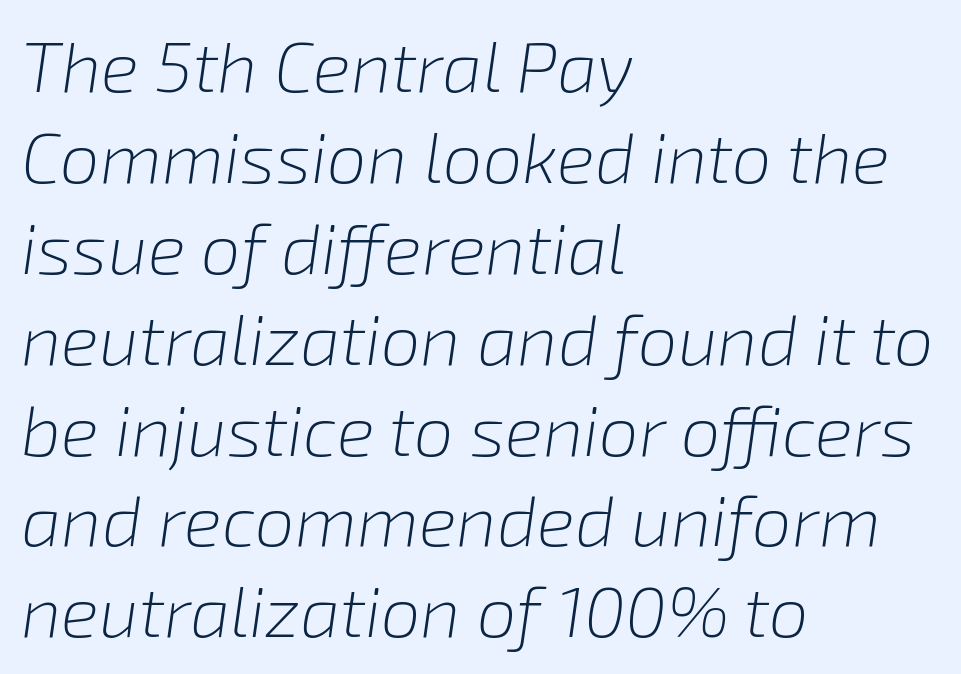
Q: Is the text bold? A: No.
Q: Is the text italic (slanted)? A: Yes, it leans right by about 8 degrees.
Q: Is the text underlined? A: No.
Q: How is the paragraph aligned? A: Left-aligned.
Q: Is the spacing between letters normal or unusually wide? A: Normal.
Q: Is the spacing between lines tight, normal or loose? A: Normal.
Q: Width (condensed, normal, or wide)? A: Normal.
Q: Stroke contrast? A: Low.
Q: x-height? A: Medium.
Q: Monospaced? A: No.
